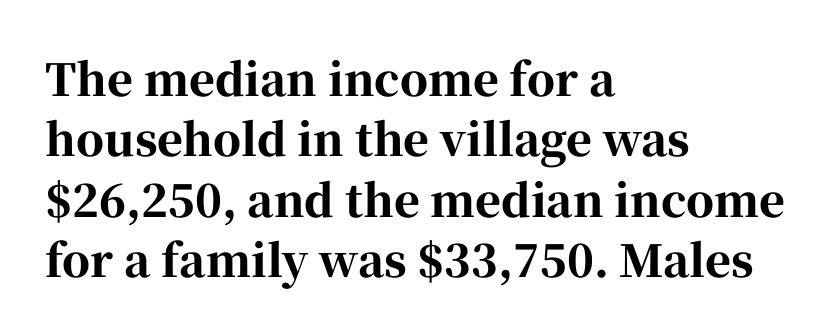
These lines sit exactly where default settings would place them. The face used here is rendered with its standard letterfit. The specimen omits any rule beneath the text block's lines. Is this a fixed-width face? No — the glyphs have proportional, varying widths. The lettering holds an erect, upright posture throughout.
